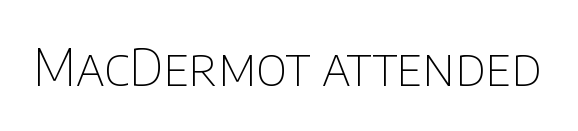
{"serif": "no", "italic": "no", "bold": "no", "weight": "thin", "width": "normal", "stroke_contrast": "low", "x_height": "large", "monospaced": "no", "underline": "no", "letter_spacing": "normal", "letter_spacing_em": 0.0, "glyph_px": 51}
